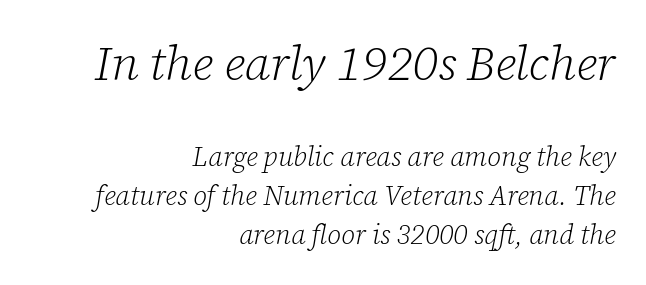
Between these two stacked blocks, the higher one wins on size. Every character sits at an angle, as italics do. This sample has the flowing, uneven cadence of proportional lettering. Decoration check: the copy has no underline. Is the block centered? No — it sits flush against the right margin. The type is set solid horizontally, with unmodified tracking.
